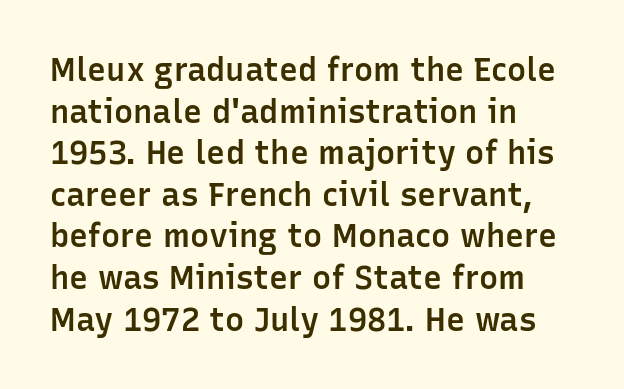
Q: Is the text bold? A: Semi-bold.
Q: Is the text italic (slanted)? A: No, it is upright.
Q: Is the typeface a serif or a sans-serif typeface? A: Sans-serif.
Q: Is the text underlined? A: No.
Q: How is the paragraph aligned? A: Left-aligned.
Q: Is the spacing between letters normal or unusually wide? A: Normal.
Q: Is the spacing between lines tight, normal or loose? A: Normal.
Q: Width (condensed, normal, or wide)? A: Normal.
Q: Stroke contrast? A: Low.
Q: x-height? A: Medium.
Q: Monospaced? A: No.
